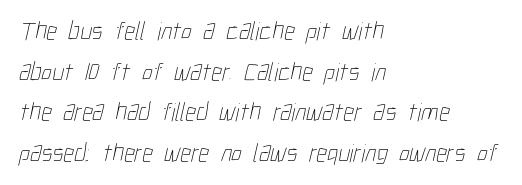
The image shows 26 px text type; set left-aligned, normal line spacing (1.56x), normal letter spacing, not underlined.
